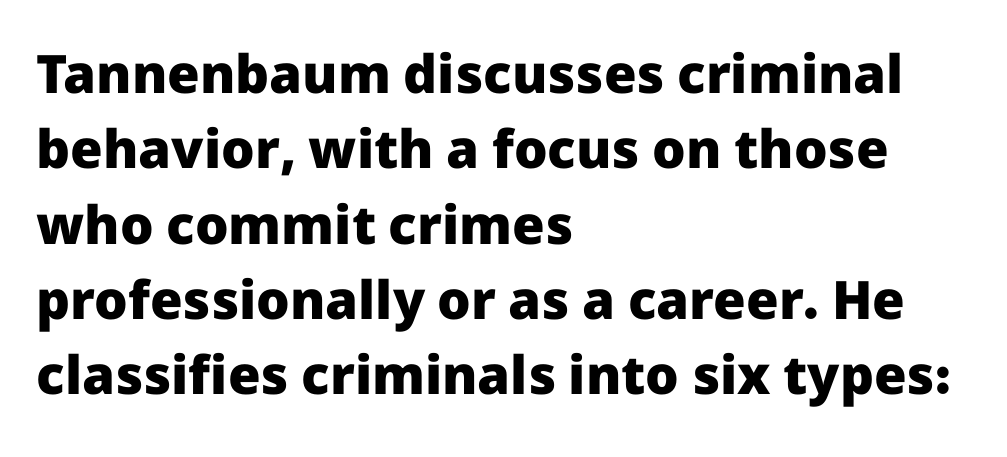
The image shows 53 px heavy sans-serif type, upright; set left-aligned, normal line spacing (1.42x), normal letter spacing, not underlined; low stroke contrast and a medium x-height.
